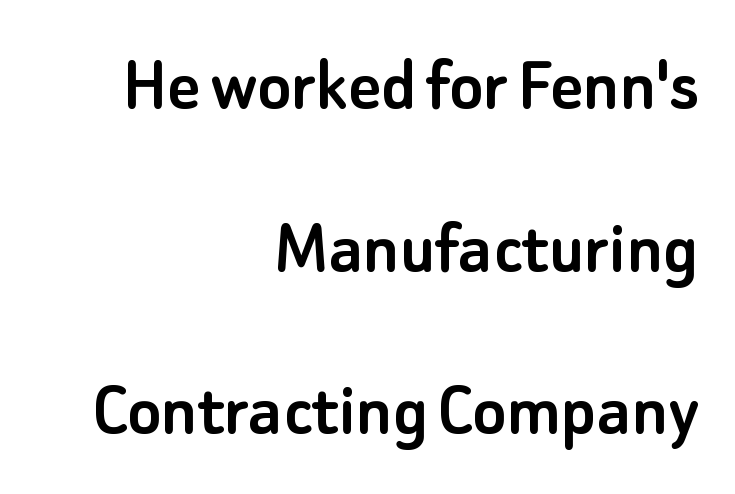
The image shows 79 px sans-serif type, upright; set right-aligned, loose line spacing (2.06x), normal letter spacing, not underlined; low stroke contrast and a small x-height.
